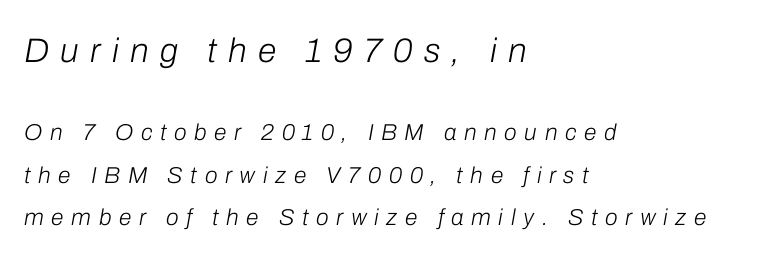
Top chunk: large. Bottom chunk: small. You could not count columns in this text — the font is proportionally spaced. Yep, that's italic — everything's leaning. These lines stack with their left ends in a neat column. Letters have the restrained weight of plain body copy at most. The passage shown is not underscored anywhere.
